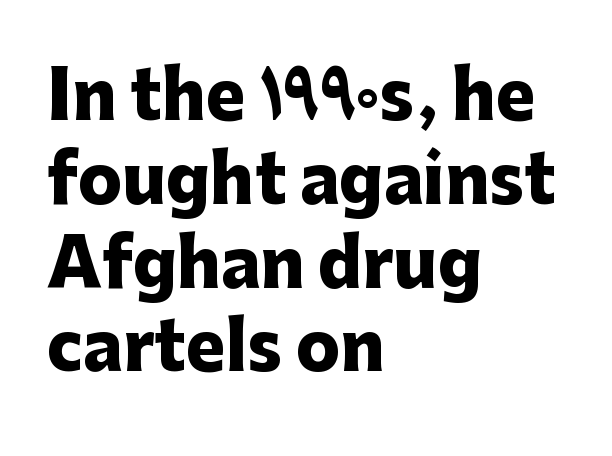
Q: Is the text bold? A: Yes.
Q: Is the text italic (slanted)? A: No, it is upright.
Q: Is the typeface a serif or a sans-serif typeface? A: Sans-serif.
Q: Is the text underlined? A: No.
Q: How is the paragraph aligned? A: Left-aligned.
Q: Is the spacing between letters normal or unusually wide? A: Normal.
Q: Is the spacing between lines tight, normal or loose? A: Normal.
Q: Width (condensed, normal, or wide)? A: Normal.
Q: Stroke contrast? A: Low.
Q: x-height? A: Medium.
Q: Monospaced? A: No.
